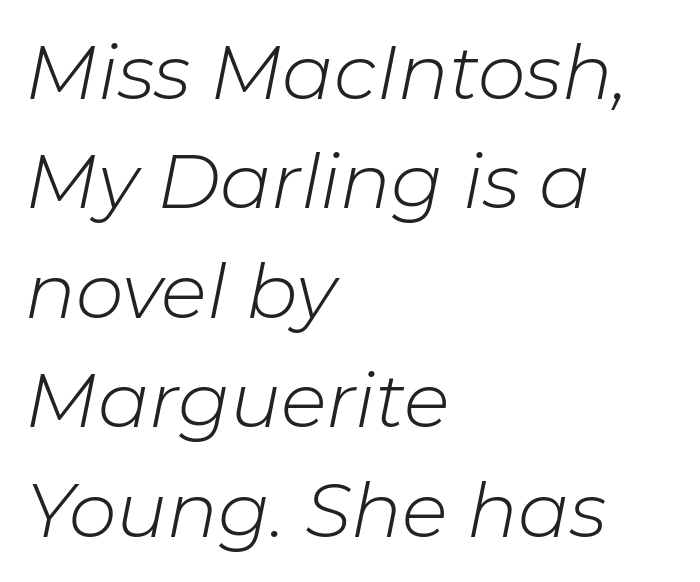
The rendering uses natural spacing where letterforms have individual widths. What stands out about the letter spacing? Nothing — it is the standard amount. The paragraph has a hard left edge and a soft right edge. Counters stay open thanks to moderate or lighter strokes. What's the leading like? Ordinary, nothing unusual. Any mark beneath the type? The region is blank.
